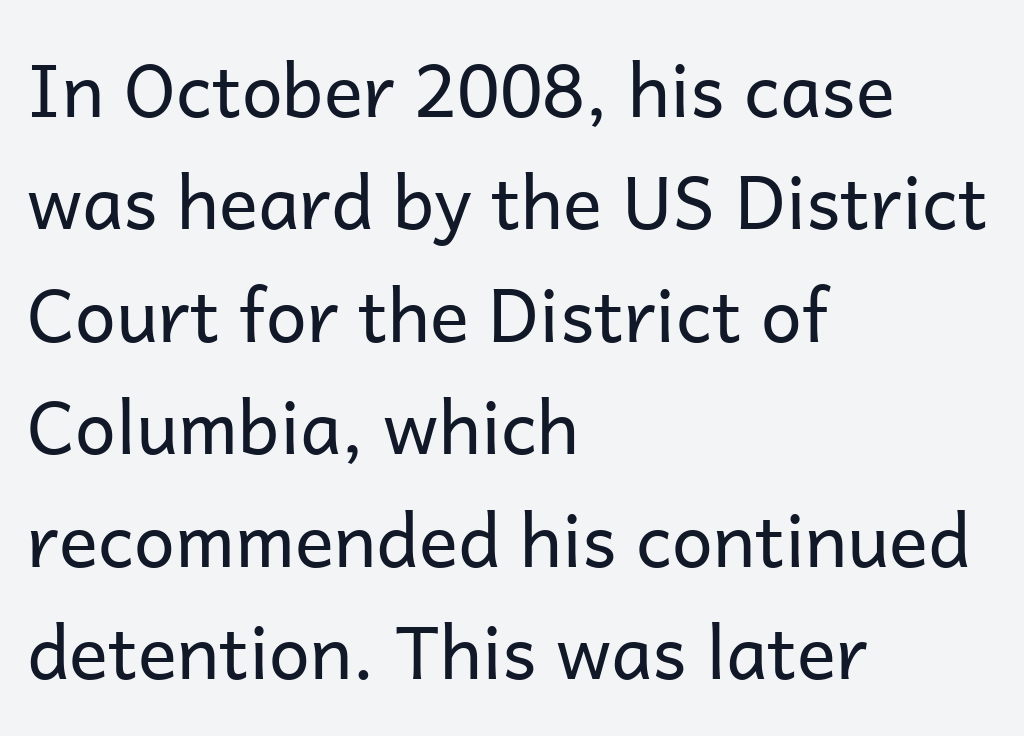
The image shows 73 px regular-weight sans-serif type, upright; set left-aligned, normal line spacing (1.54x), normal letter spacing, not underlined; low stroke contrast and a medium x-height.
